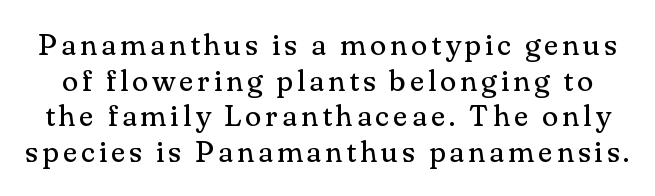
Spacing verdict: proportional, widths tailored to each character. Type style note: has serifs. Tall strokes in this sample are plumb rather than angled. Descenders hang freely into open space.
